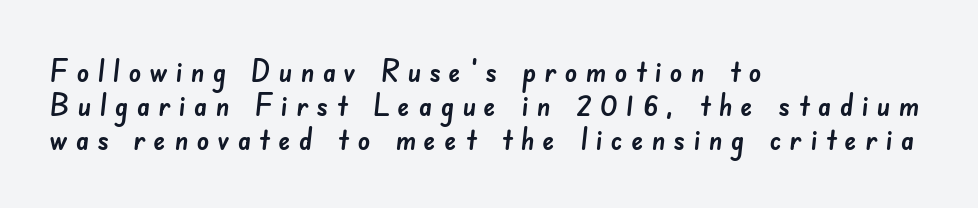
Q: Is the typeface a serif or a sans-serif typeface? A: Sans-serif.
Q: Is the text underlined? A: No.
Q: How is the paragraph aligned? A: Left-aligned.
Q: Is the spacing between letters normal or unusually wide? A: Unusually wide.
Q: Is the spacing between lines tight, normal or loose? A: Tight.
Q: Width (condensed, normal, or wide)? A: Normal.
Q: Stroke contrast? A: Low.
Q: x-height? A: Small.
Q: Monospaced? A: No.
